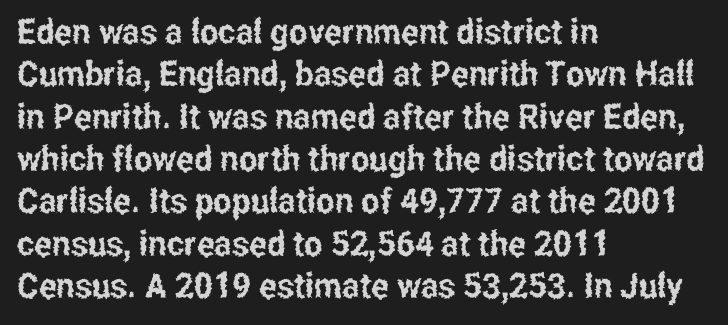
The image shows 35 px condensed sans-serif type, upright; set left-aligned, line spacing 1.21x, normal letter spacing, not underlined; low stroke contrast and a medium x-height.
